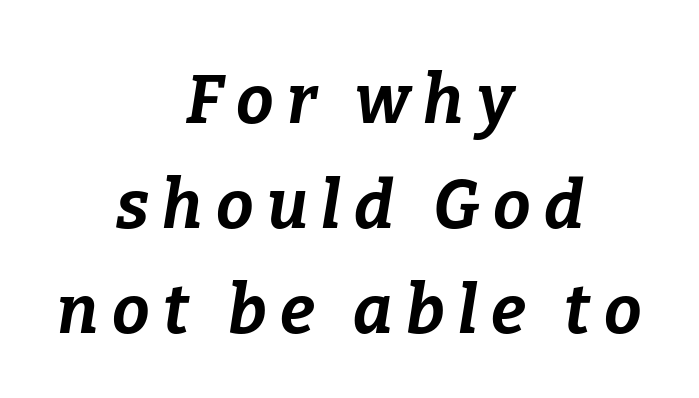
Q: Is the text bold? A: Yes.
Q: Is the text italic (slanted)? A: Yes, it leans right by about 9 degrees.
Q: Is the text underlined? A: No.
Q: How is the paragraph aligned? A: Centered.
Q: Is the spacing between letters normal or unusually wide? A: Unusually wide.
Q: Is the spacing between lines tight, normal or loose? A: Normal.
Q: Width (condensed, normal, or wide)? A: Normal.
Q: Stroke contrast? A: Low.
Q: x-height? A: Medium.
Q: Monospaced? A: No.
